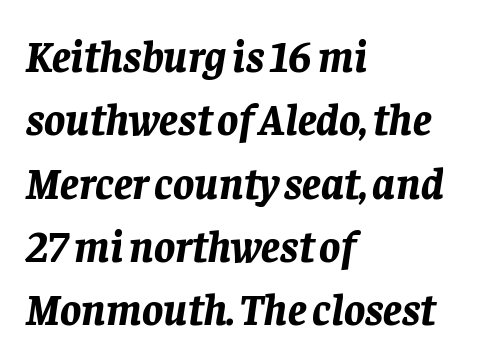
{"italic": "yes", "lean": "right", "slant_degrees": 8, "bold": "yes", "weight": "bold", "width": "normal", "stroke_contrast": "low", "x_height": "large", "monospaced": "no", "underline": "no", "align": "left", "line_spacing": "normal", "line_spacing_ratio": 1.44, "letter_spacing": "normal", "letter_spacing_em": 0.0, "glyph_px": 44}
